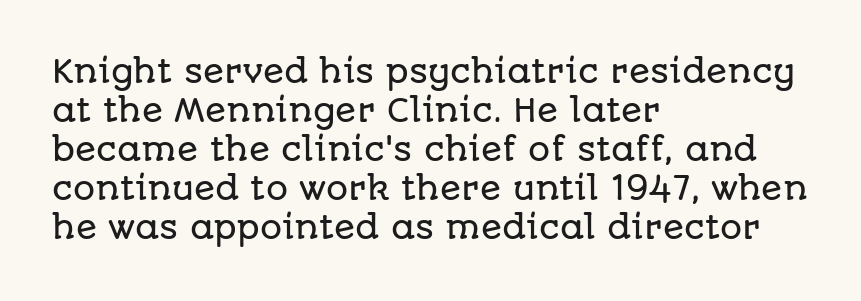
Looks like regular typesetting: each glyph gets only the width it needs. Font category for this specimen: sans-serif. Underlining? Definitely not there. Between one letter and the next there's only the usual sliver of space. It's the straight-up-and-down kind of type. Notice how the passage keeps a crisp vertical edge on the left only.
